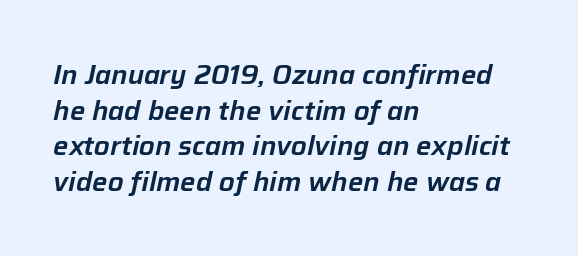
One glance says typical: line gaps are just what's usual. Which margin do the lines hug? The left one — the right edge is uneven. The letters sit at their default tracking, neither squeezed nor spread. The space beneath each line is pristine and unruled. You can tell it's italic because the verticals aren't actually vertical.
